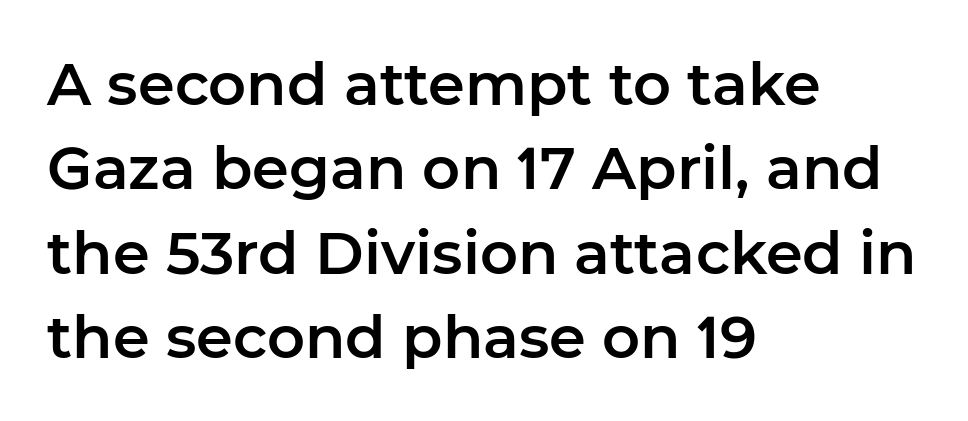
Left-aligned paragraph, ragged on the right. A normal amount of white space separates one row of letters from the next. These lines are rendered in a variable-pitch font. The face used here is rendered with its standard letterfit. Unmarked baselines from the first word to the last.
